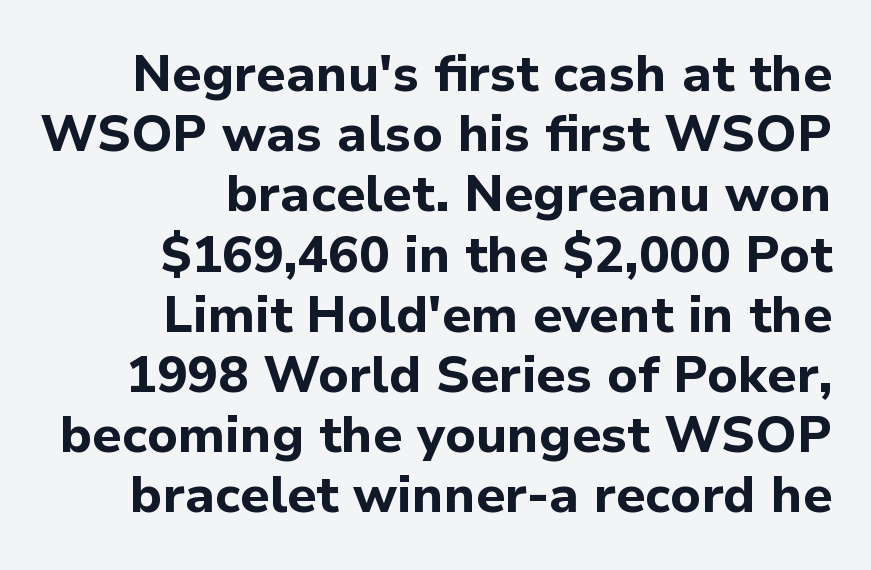
The image shows 51 px bold sans-serif type, upright; set right-aligned, line spacing 1.18x, normal letter spacing, not underlined; low stroke contrast and a medium x-height.
